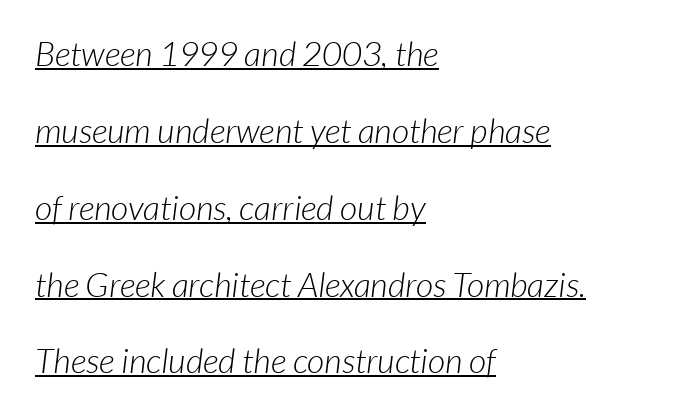
One-word summary of the alignment: left. A typesetter would label this face a sans. Summary of vertical rhythm: relaxed, with wide interline spacing. Decoration check: the copy is underlined. Vertical stems look standard width or narrower in stroke. Does extra space separate the letters? No, they use regular spacing.
